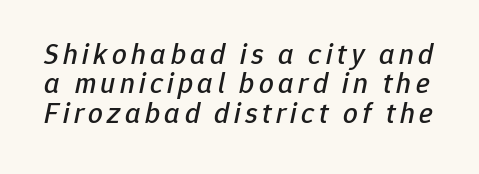
{"italic": "yes", "lean": "right", "slant_degrees": 12, "width": "normal", "stroke_contrast": "low", "x_height": "medium", "monospaced": "no", "underline": "no", "line_spacing": "tight", "line_spacing_ratio": 1.01, "glyph_px": 29}
